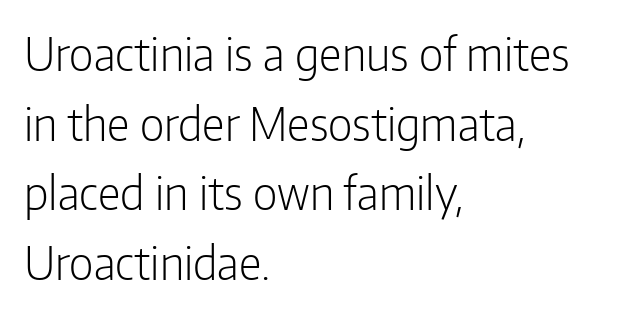
Regular leading. Is this a fixed-width face? No — the glyphs have proportional, varying widths. No heavy texture on the line: the type isn't bold. Words appear dense and cohesive because spacing is normal.
